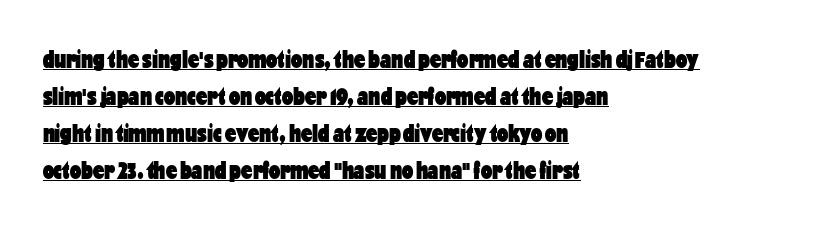
The ragged edge is on the right, which tells us the setting is flush left. The rendering uses a bold face; every stroke is thick and dark. Decoration check: the copy is underlined. Quick note: interline space is typical.
